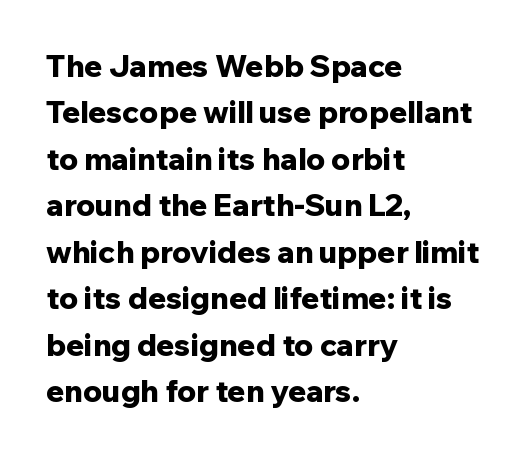
The image shows 30 px bold sans-serif type, upright; set left-aligned, normal line spacing (1.55x), normal letter spacing, not underlined; low stroke contrast and a medium x-height.
